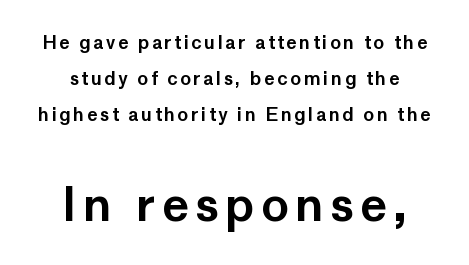
Q: Is the text italic (slanted)? A: No, it is upright.
Q: Is the typeface a serif or a sans-serif typeface? A: Sans-serif.
Q: Is the text underlined? A: No.
Q: How is the paragraph aligned? A: Centered.
Q: Is the spacing between lines tight, normal or loose? A: Loose.
Q: Which block of text is set in a larger size, the first (top) or the second (bottom)? A: The second (bottom) one.
Q: Width (condensed, normal, or wide)? A: Normal.
Q: Stroke contrast? A: Low.
Q: x-height? A: Medium.
Q: Monospaced? A: No.
